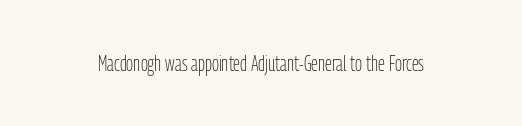
The image shows 21 px text type, upright; set normal letter spacing, not underlined.
